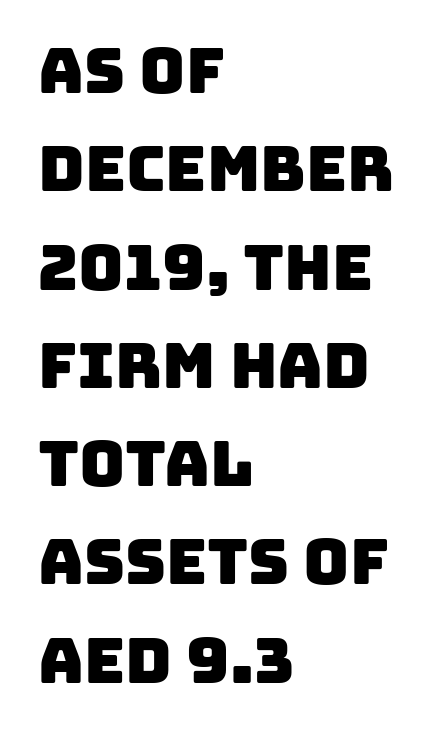
The image shows 63 px sans-serif type; set left-aligned, normal line spacing (1.56x), normal letter spacing, not underlined; low stroke contrast and a large x-height.
